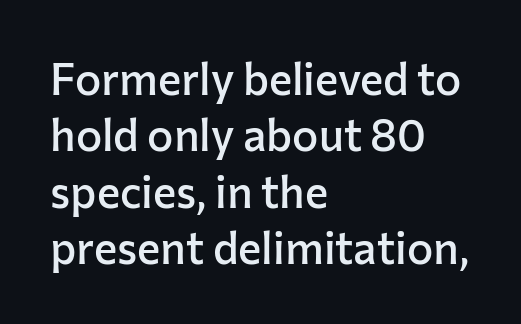
Q: Is the text bold? A: Semi-bold.
Q: Is the text italic (slanted)? A: No, it is upright.
Q: Is the typeface a serif or a sans-serif typeface? A: Sans-serif.
Q: Is the text underlined? A: No.
Q: How is the paragraph aligned? A: Left-aligned.
Q: Is the spacing between letters normal or unusually wide? A: Normal.
Q: Is the spacing between lines tight, normal or loose? A: Normal.
Q: Width (condensed, normal, or wide)? A: Normal.
Q: Stroke contrast? A: Low.
Q: x-height? A: Medium.
Q: Monospaced? A: No.
